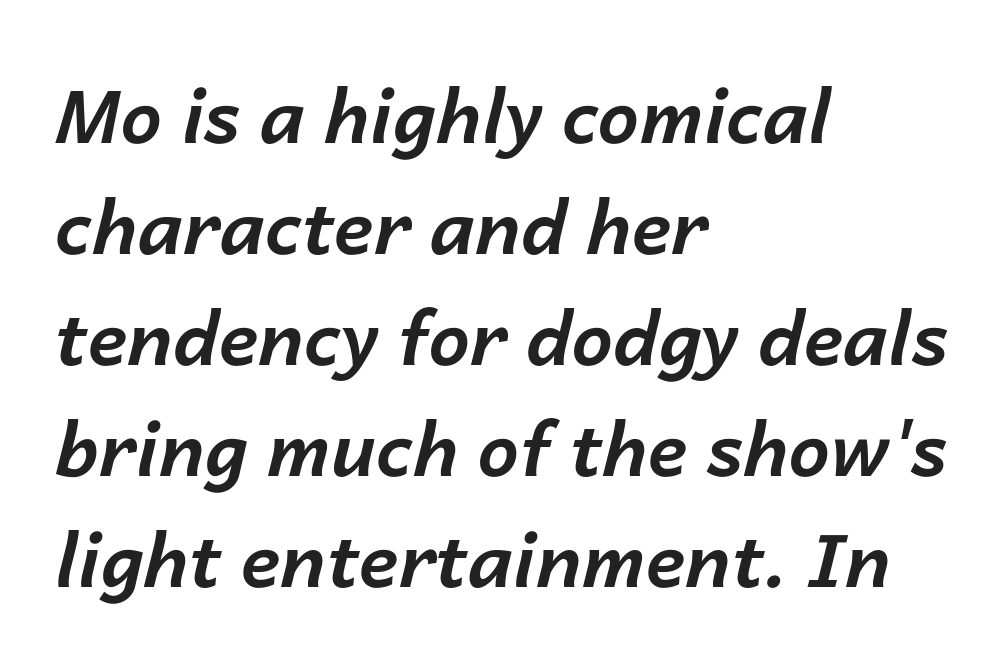
The image shows 74 px bold type, italic (leaning right); set left-aligned, normal line spacing (1.5x), normal letter spacing, not underlined; low stroke contrast and a medium x-height.
